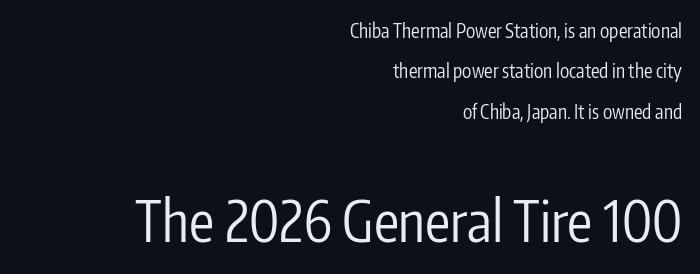
Each letter keeps its own natural width here, so spacing adapts to shape. Posture: vertical. The more generous point size was reserved for the lower chunk. Line spacing here is loose. Bold? No — there's no thickening of the strokes.
